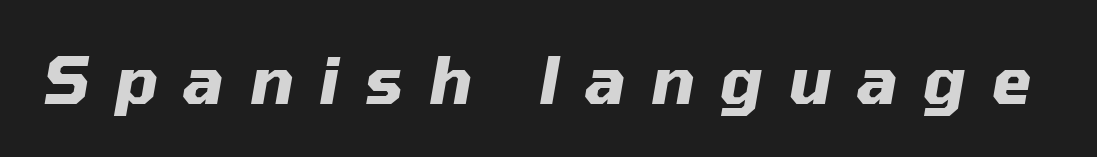
The zone under the glyphs is completely vacant. Proportional: the letters do not fall into vertical columns. The font is running at its bold setting. Compared with typical body copy, the letter spacing here is much looser.
